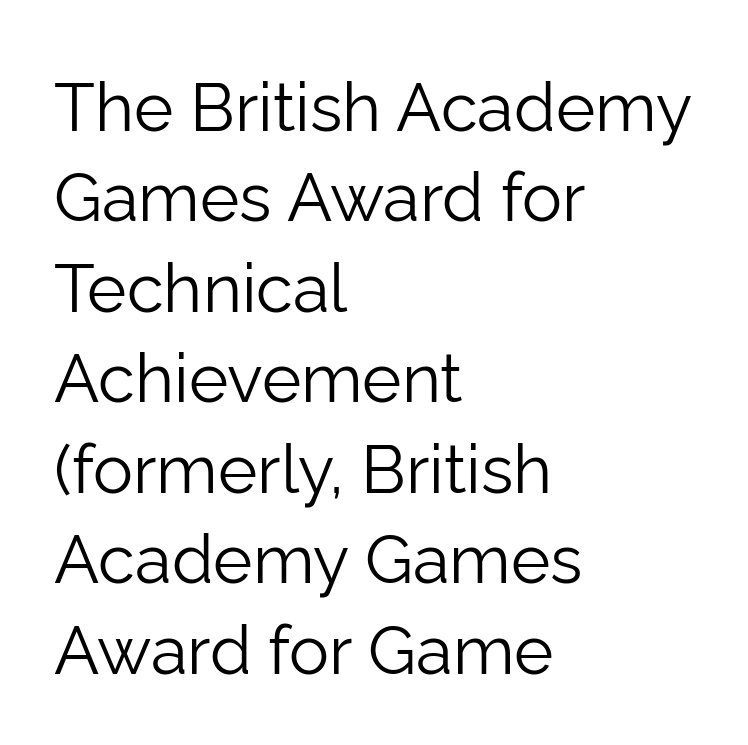
The image shows 67 px light sans-serif type, upright; set left-aligned, normal line spacing (1.35x), normal letter spacing, not underlined; low stroke contrast and a medium x-height.
